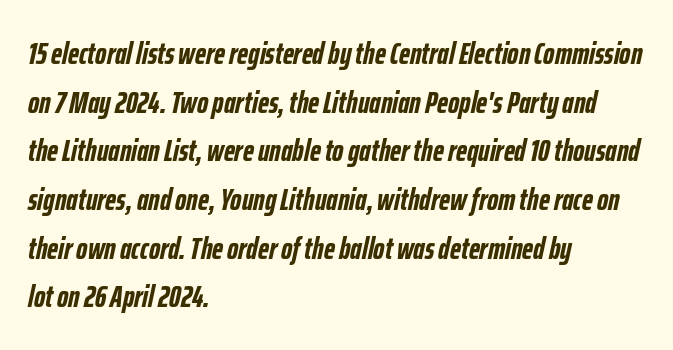
Q: Is the text bold? A: Yes.
Q: Is the text italic (slanted)? A: Yes, it leans right by about 12 degrees.
Q: Is the text underlined? A: No.
Q: How is the paragraph aligned? A: Left-aligned.
Q: Is the spacing between letters normal or unusually wide? A: Normal.
Q: Is the spacing between lines tight, normal or loose? A: Normal.
Q: Width (condensed, normal, or wide)? A: Condensed.
Q: Stroke contrast? A: Low.
Q: x-height? A: Medium.
Q: Monospaced? A: No.
